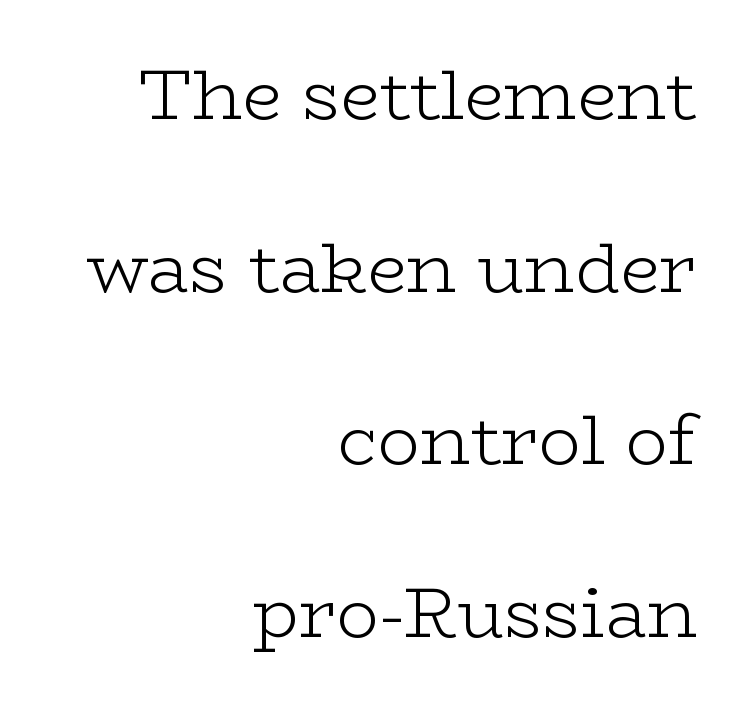
Successive baselines arrive slowly, with a big drop between each. Clear beneath every line of the passage. This sample has the flowing, uneven cadence of proportional lettering. The line texture is even and compact thanks to regular tracking. Stroke terminals: seriffed.
